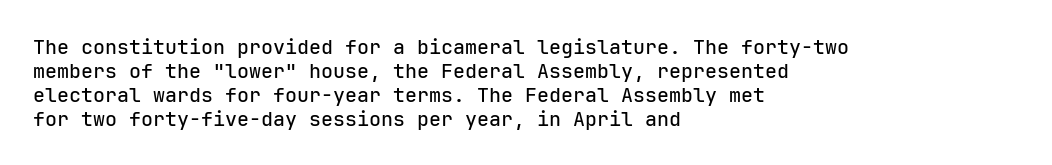
{"italic": "no", "underline": "no", "align": "left", "line_spacing_ratio": 1.2, "letter_spacing": "normal", "letter_spacing_em": 0.0, "glyph_px": 20}
